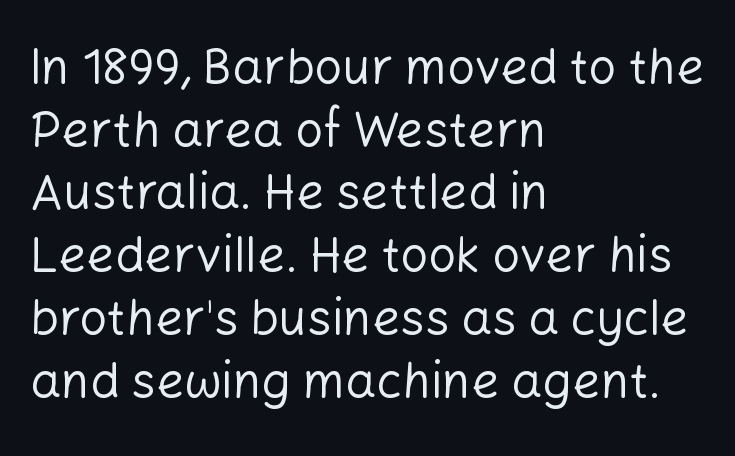
Notice how the stems are strictly vertical — no italics here. These lines are set flush left with a ragged right edge. Glyph-to-glyph distance matches everyday printed text. A sans-serif font was chosen for this passage. Is this a heavy cut? Hardly; it is regular or lighter. Clear beneath every line of the passage.
